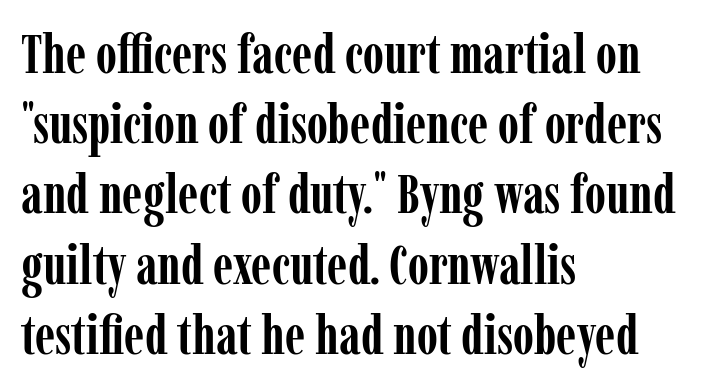
The image shows 54 px semibold, condensed serif type, upright; set left-aligned, normal line spacing (1.3x), normal letter spacing, not underlined; low stroke contrast and a medium x-height.
